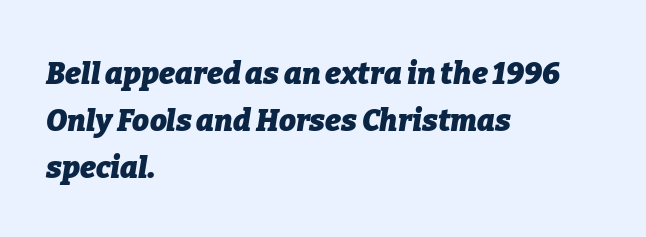
The image shows 30 px heavy type, italic (leaning right); set left-aligned, normal line spacing (1.57x), normal letter spacing, not underlined; low stroke contrast and a medium x-height.
